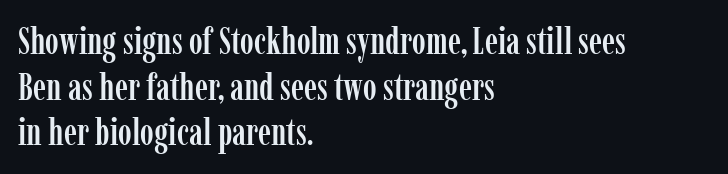
{"serif": "yes", "italic": "no", "width": "condensed", "stroke_contrast": "low", "x_height": "medium", "monospaced": "no", "underline": "no", "align": "left", "line_spacing_ratio": 1.23, "letter_spacing": "normal", "letter_spacing_em": 0.0, "glyph_px": 37}
